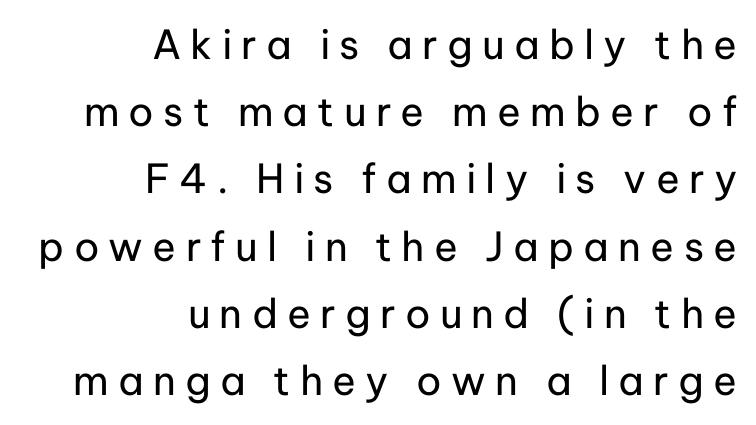
{"serif": "no", "italic": "no", "bold": "no", "weight": "regular", "width": "normal", "stroke_contrast": "low", "x_height": "medium", "monospaced": "no", "underline": "no", "align": "right", "line_spacing": "normal", "line_spacing_ratio": 1.68, "letter_spacing": "wide", "letter_spacing_em": 0.23, "glyph_px": 40}
